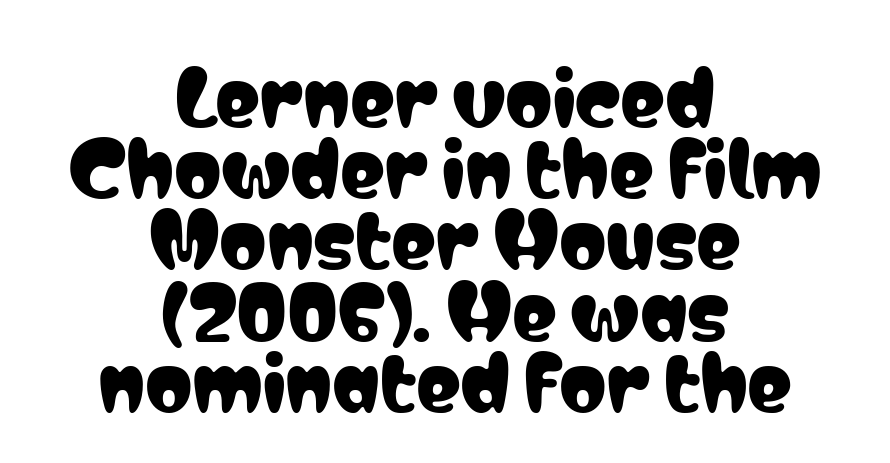
Glyph-to-glyph distance matches everyday printed text. If you folded the block vertically in half, each line would mirror itself in length. Just letters on the line, the space beneath them empty. Letterform terminals end flat and unadorned throughout the passage. The typography opts for an upright posture over an oblique one. A typesetter would call this proportional, since set widths differ per character.
